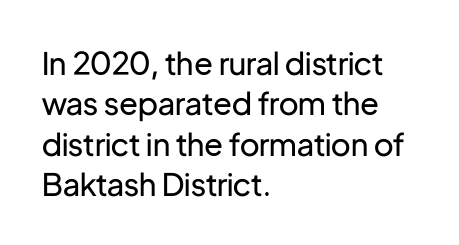
Descender tails drop into unmarked territory. Is the block centered? No — it sits flush against the left margin. You can tell it's not italic because the verticals are truly vertical. Do the characters align in a grid? No, the font is proportional.
